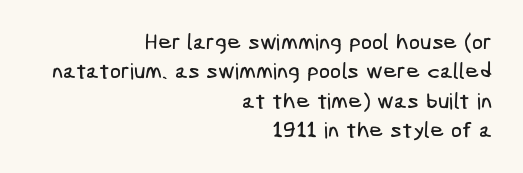
Q: Is the text underlined? A: No.
Q: How is the paragraph aligned? A: Right-aligned.
Q: Is the spacing between letters normal or unusually wide? A: Normal.
Q: Is the spacing between lines tight, normal or loose? A: Normal.
